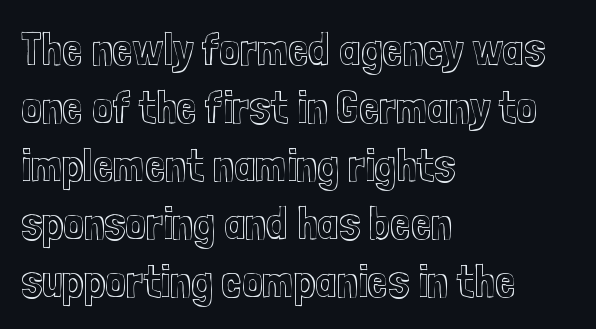
Q: Is the text italic (slanted)? A: No, it is upright.
Q: Is the text underlined? A: No.
Q: How is the paragraph aligned? A: Left-aligned.
Q: Is the spacing between letters normal or unusually wide? A: Normal.
Q: Is the spacing between lines tight, normal or loose? A: Normal.
Q: Width (condensed, normal, or wide)? A: Condensed.
Q: x-height? A: Medium.
Q: Monospaced? A: No.
